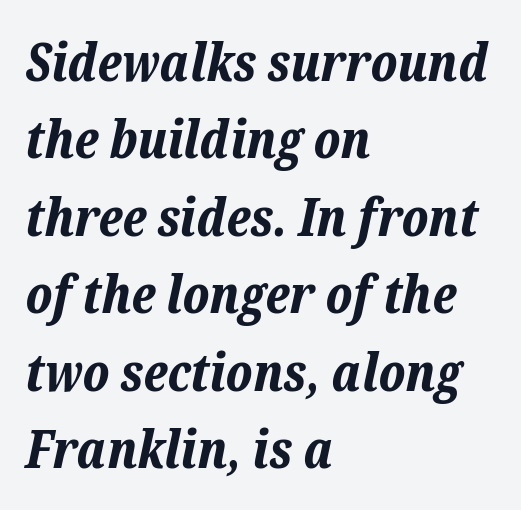
Q: Is the text bold? A: Yes.
Q: Is the text italic (slanted)? A: Yes, it leans right by about 12 degrees.
Q: Is the text underlined? A: No.
Q: How is the paragraph aligned? A: Left-aligned.
Q: Is the spacing between letters normal or unusually wide? A: Normal.
Q: Is the spacing between lines tight, normal or loose? A: Normal.
Q: Width (condensed, normal, or wide)? A: Normal.
Q: Stroke contrast? A: Low.
Q: x-height? A: Medium.
Q: Monospaced? A: No.
